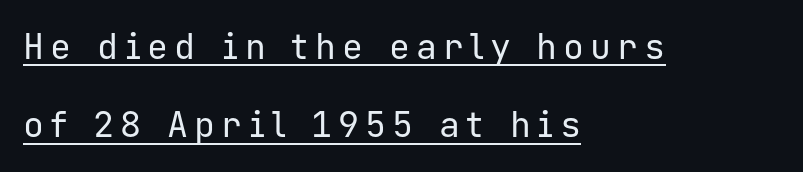
The image shows 35 px regular-weight sans-serif type, upright, monospaced; set left-aligned, loose line spacing (2.24x), underlined; low stroke contrast and a medium x-height.
